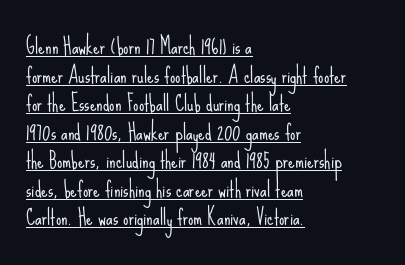
The image shows 21 px text type, upright; set left-aligned, normal line spacing (1.36x), normal letter spacing, underlined.
